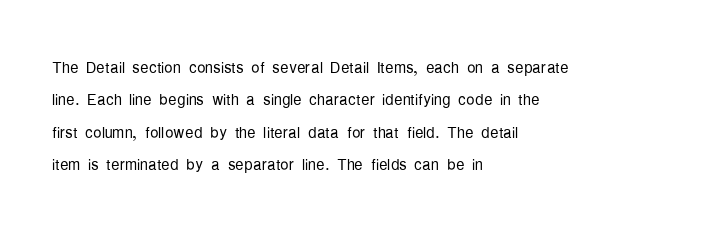
Q: Is the text bold? A: No.
Q: Is the text italic (slanted)? A: No, it is upright.
Q: Is the text underlined? A: No.
Q: How is the paragraph aligned? A: Left-aligned.
Q: Is the spacing between letters normal or unusually wide? A: Normal.
Q: Is the spacing between lines tight, normal or loose? A: Normal.
